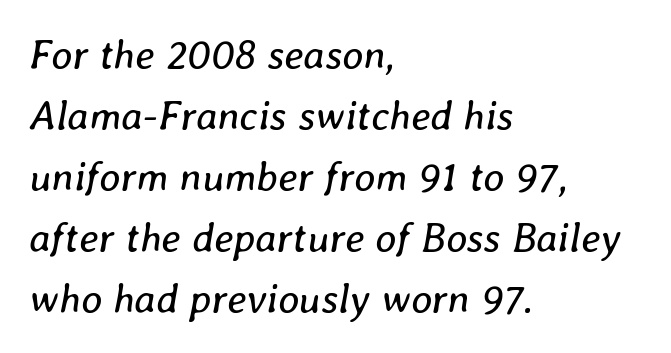
Q: Is the text bold? A: No.
Q: Is the text italic (slanted)? A: Yes, it leans right by about 8 degrees.
Q: Is the text underlined? A: No.
Q: How is the paragraph aligned? A: Left-aligned.
Q: Is the spacing between letters normal or unusually wide? A: Normal.
Q: Is the spacing between lines tight, normal or loose? A: Normal.
Q: Width (condensed, normal, or wide)? A: Normal.
Q: Stroke contrast? A: Low.
Q: x-height? A: Medium.
Q: Monospaced? A: No.
